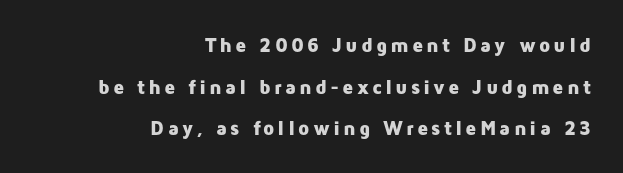
Visually the block forms a straight wall on the right and a jagged coastline on the left. Unlike italic type, these characters show no tilt at all. Type without underlining. The characters look thick and weighty, a clear bold. Airy leading.
